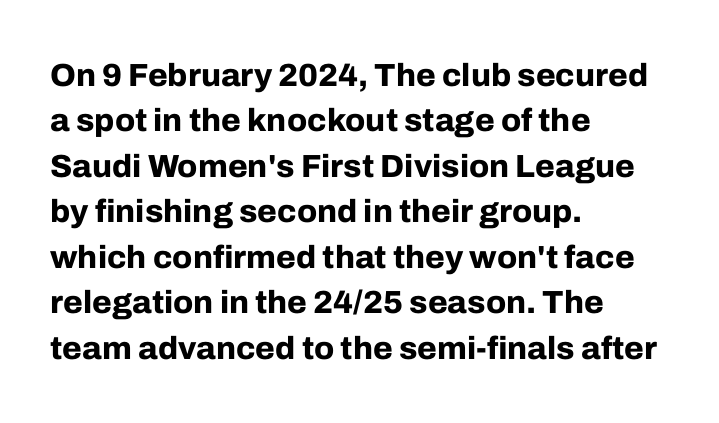
{"serif": "no", "italic": "no", "bold": "yes", "weight": "bold", "width": "normal", "stroke_contrast": "low", "x_height": "medium", "monospaced": "no", "underline": "no", "align": "left", "line_spacing": "normal", "line_spacing_ratio": 1.42, "letter_spacing": "normal", "letter_spacing_em": 0.0, "glyph_px": 32}
